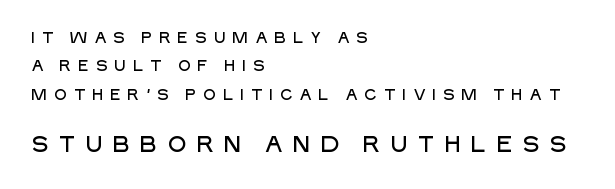
Q: Is the text italic (slanted)? A: No, it is upright.
Q: Is the text underlined? A: No.
Q: How is the paragraph aligned? A: Left-aligned.
Q: Is the spacing between letters normal or unusually wide? A: Unusually wide.
Q: Is the spacing between lines tight, normal or loose? A: Loose.
Q: Which block of text is set in a larger size, the first (top) or the second (bottom)? A: The second (bottom) one.
